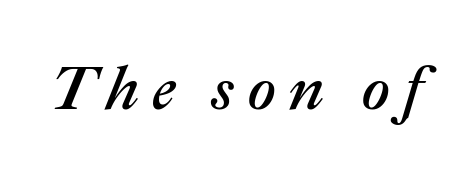
Is the type slanted? Yes — the strokes lean at a clear angle. The rendering uses natural spacing where letterforms have individual widths. A clean baseline with only descenders dipping below it.
